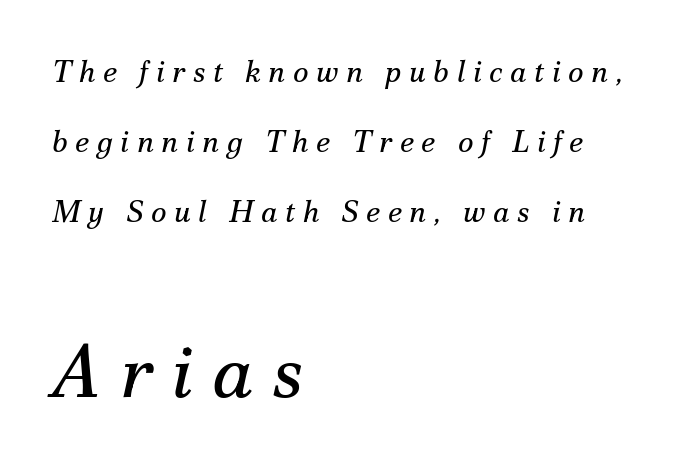
{"serif": "yes", "italic": "yes", "lean": "right", "slant_degrees": 12, "bold": "no", "weight": "regular", "width": "normal", "stroke_contrast": "medium", "x_height": "small", "monospaced": "no", "underline": "no", "align": "left", "line_spacing": "loose", "line_spacing_ratio": 2.33, "letter_spacing": "wide", "letter_spacing_em": 0.25, "larger_block": "second", "size_ratio": 2.5, "glyph_px": 75}
